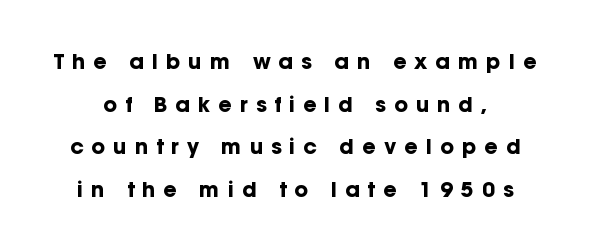
The specimen reads as upright at a glance. The characters look thick and weighty, a clear bold. One glance says open: line gaps are wider than usual. Between one letter and the next there's a generous, obvious gap. The foot of each line stays bare and open.
